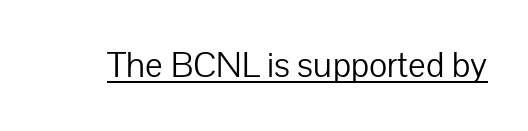
The image shows 37 px light sans-serif type, upright; set normal letter spacing, underlined; low stroke contrast and a medium x-height.
